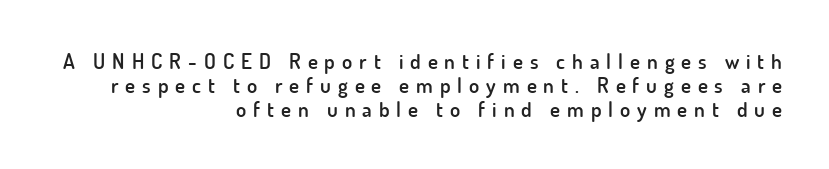
Q: Is the text bold? A: Semi-bold.
Q: Is the text italic (slanted)? A: No, it is upright.
Q: Is the text underlined? A: No.
Q: How is the paragraph aligned? A: Right-aligned.
Q: Is the spacing between letters normal or unusually wide? A: Unusually wide.
Q: Is the spacing between lines tight, normal or loose? A: Tight.
